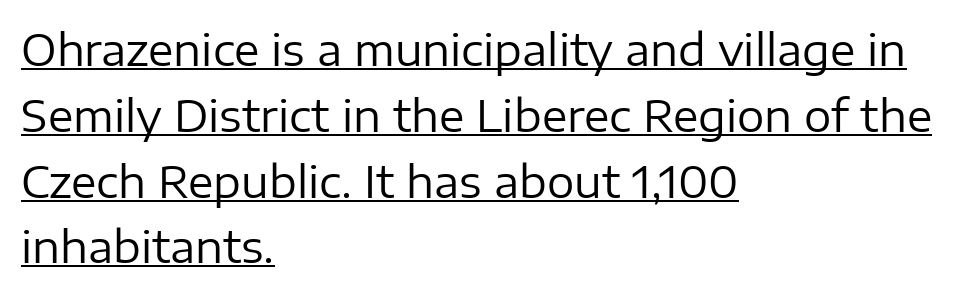
If you measured baseline to baseline, you'd find a middling distance. This is roman type, the default non-slanted kind. Stems here are at most as thick as an everyday book face. The letters advance in unequal steps, a hallmark of proportional type. The tracking reads as untouched default to a designer's eye. The passage shown is underscored from start to finish.
